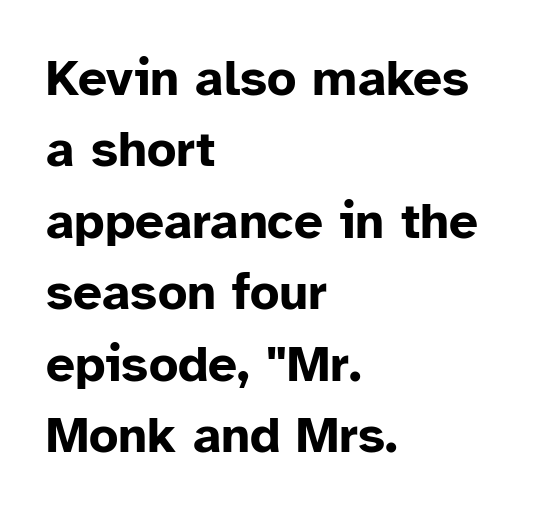
Style check: upright. Looks like regular typesetting: each glyph gets only the width it needs. One glance says typical: line gaps are just what's usual. This sample uses plain, unmodified letter spacing. Bare-footed words on every line. One-word summary of the alignment: left.
